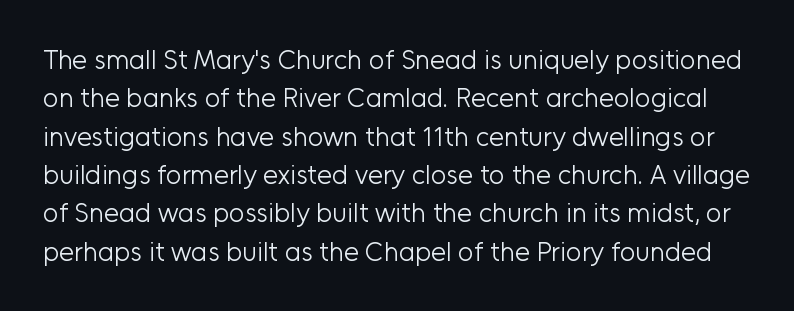
The image shows 27 px text type, upright; set normal line spacing (1.42x), normal letter spacing, not underlined.
